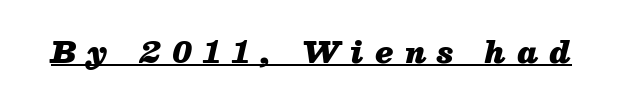
You could not count columns in this text — the font is proportionally spaced. The tracking jumps out immediately: characters are airy and widely separated. How heavy is the stroke? Heavy — this is a bold. The text carries the slant typical of an italic or oblique font. You can see a thin bar hugging the bottom of the glyphs.
